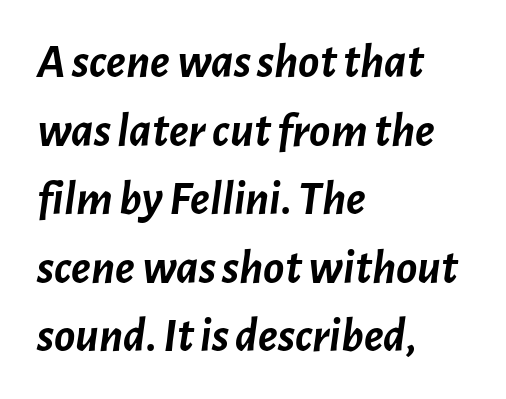
Q: Is the text bold? A: Yes.
Q: Is the text italic (slanted)? A: Yes, it leans right by about 7 degrees.
Q: Is the text underlined? A: No.
Q: How is the paragraph aligned? A: Left-aligned.
Q: Is the spacing between letters normal or unusually wide? A: Normal.
Q: Is the spacing between lines tight, normal or loose? A: Normal.
Q: Width (condensed, normal, or wide)? A: Normal.
Q: Stroke contrast? A: Low.
Q: x-height? A: Medium.
Q: Monospaced? A: No.
